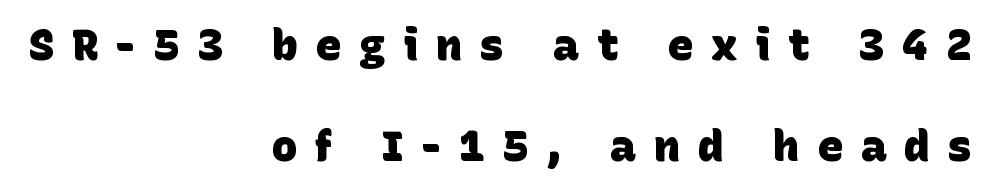
The image shows 43 px heavy sans-serif type; set right-aligned, loose line spacing (2.34x), unusually wide letter spacing (+0.42 em), not underlined; low stroke contrast and a large x-height.
